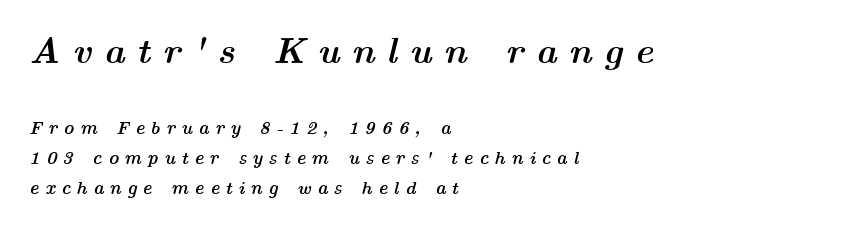
The image shows 36 px semibold, wide type, italic (leaning right); set left-aligned, normal line spacing (1.65x), unusually wide letter spacing (+0.33 em), not underlined; the first (top) block is 2.0x larger; medium stroke contrast and a medium x-height.
